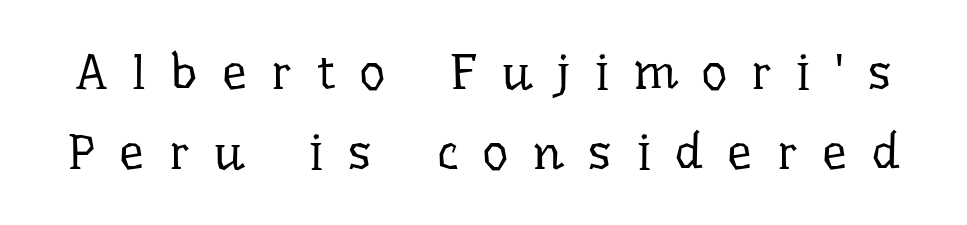
The image shows 50 px regular-weight serif type, upright; set normal line spacing (1.6x), unusually wide letter spacing (+0.49 em), not underlined; low stroke contrast and a medium x-height.
